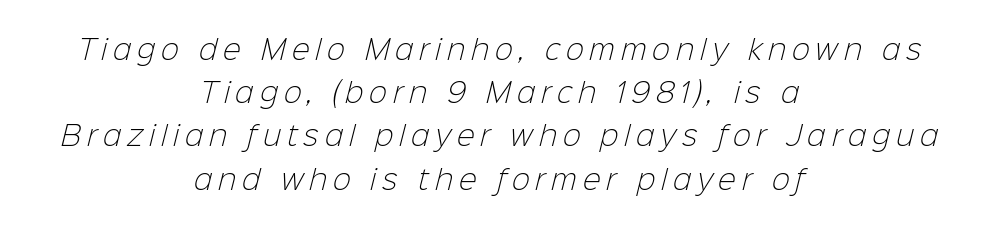
Q: Is the text bold? A: No.
Q: Is the text underlined? A: No.
Q: How is the paragraph aligned? A: Centered.
Q: Is the spacing between letters normal or unusually wide? A: Unusually wide.
Q: Is the spacing between lines tight, normal or loose? A: Normal.
